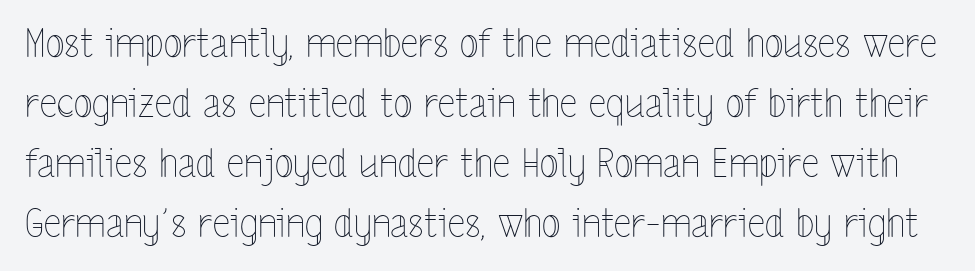
Q: Is the text bold? A: No.
Q: Is the text italic (slanted)? A: No, it is upright.
Q: Is the text underlined? A: No.
Q: Is the spacing between letters normal or unusually wide? A: Normal.
Q: Is the spacing between lines tight, normal or loose? A: Normal.
Q: Width (condensed, normal, or wide)? A: Condensed.
Q: x-height? A: Medium.
Q: Monospaced? A: No.
